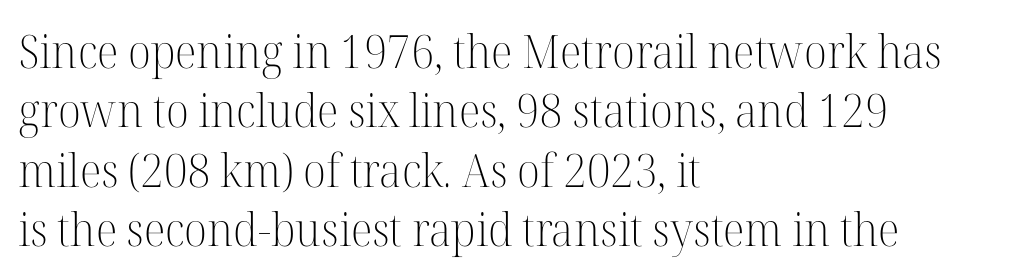
The passage is arranged the way most books set body copy — flush left. Is this a fixed-width face? No — the glyphs have proportional, varying widths. Lines of text with bare space underneath. These lines keep a tight, regular rhythm from letter to letter.
